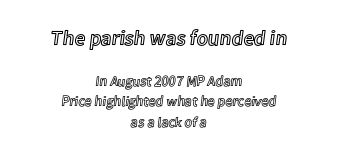
Q: Is the text italic (slanted)? A: Yes.
Q: Is the text underlined? A: No.
Q: How is the paragraph aligned? A: Centered.
Q: Is the spacing between letters normal or unusually wide? A: Normal.
Q: Is the spacing between lines tight, normal or loose? A: Normal.
Q: Which block of text is set in a larger size, the first (top) or the second (bottom)? A: The first (top) one.
